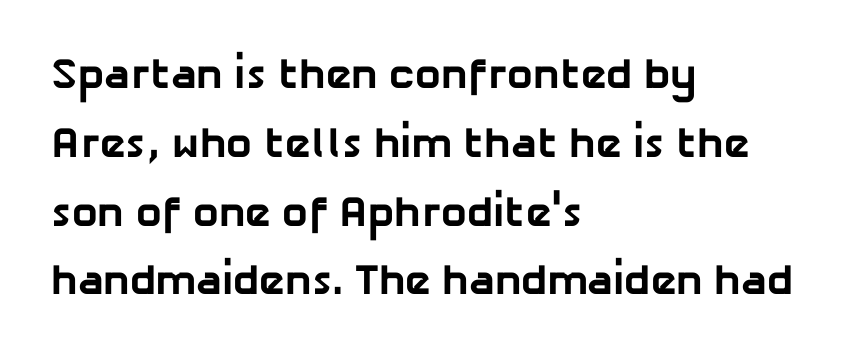
Every letter is thick-stroked: bold, no question. Glyph-to-glyph distance matches everyday printed text. Underlining? Definitely not there. The typesetter chose a ragged-right arrangement here.
